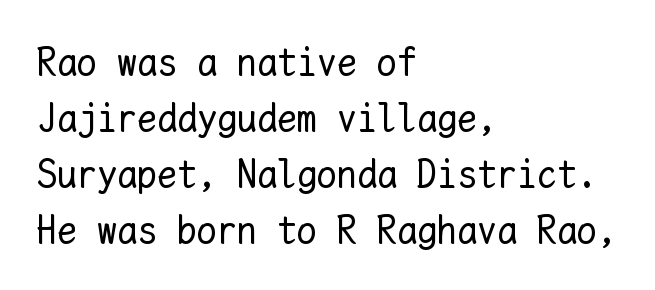
{"italic": "no", "bold": "no", "weight": "regular", "width": "normal", "stroke_contrast": "low", "x_height": "medium", "monospaced": "yes", "underline": "no", "align": "left", "line_spacing": "normal", "line_spacing_ratio": 1.4, "letter_spacing": "normal", "letter_spacing_em": 0.0, "glyph_px": 40}
